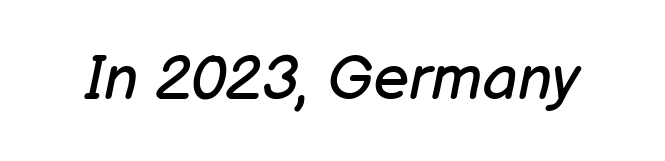
{"italic": "yes", "lean": "right", "slant_degrees": 12, "bold": "no", "weight": "regular", "width": "normal", "stroke_contrast": "low", "x_height": "medium", "monospaced": "no", "underline": "no", "letter_spacing": "normal", "letter_spacing_em": 0.0, "glyph_px": 62}
